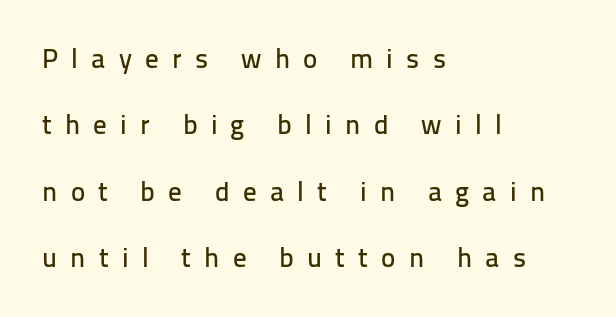
{"italic": "no", "underline": "no", "align": "left", "line_spacing": "loose", "line_spacing_ratio": 2.46, "letter_spacing": "wide", "letter_spacing_em": 0.49, "glyph_px": 27}
